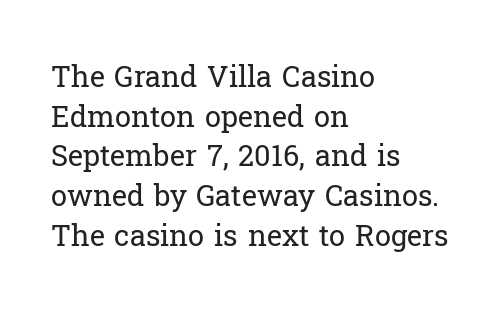
Q: Is the text bold? A: No.
Q: Is the text italic (slanted)? A: No, it is upright.
Q: Is the typeface a serif or a sans-serif typeface? A: Serif.
Q: Is the text underlined? A: No.
Q: How is the paragraph aligned? A: Left-aligned.
Q: Is the spacing between letters normal or unusually wide? A: Normal.
Q: Is the spacing between lines tight, normal or loose? A: Normal.
Q: Width (condensed, normal, or wide)? A: Normal.
Q: Stroke contrast? A: Low.
Q: x-height? A: Medium.
Q: Monospaced? A: No.
